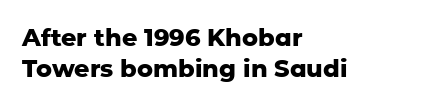
The image shows 24 px bold type, upright; set left-aligned, normal line spacing (1.28x), normal letter spacing, not underlined.
